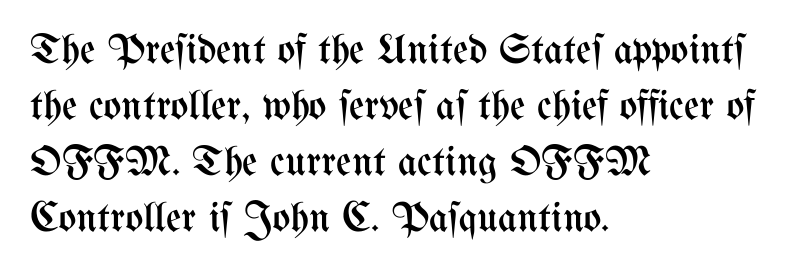
Q: Is the text bold? A: No.
Q: Is the text italic (slanted)? A: No, it is upright.
Q: Is the text underlined? A: No.
Q: How is the paragraph aligned? A: Left-aligned.
Q: Is the spacing between letters normal or unusually wide? A: Normal.
Q: Is the spacing between lines tight, normal or loose? A: Normal.
Q: Width (condensed, normal, or wide)? A: Condensed.
Q: Stroke contrast? A: Medium.
Q: x-height? A: Medium.
Q: Monospaced? A: No.
